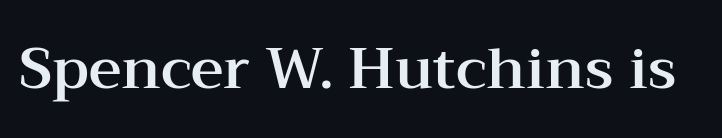
The image shows 57 px wide serif type, upright; set normal letter spacing, not underlined; medium stroke contrast and a medium x-height.
